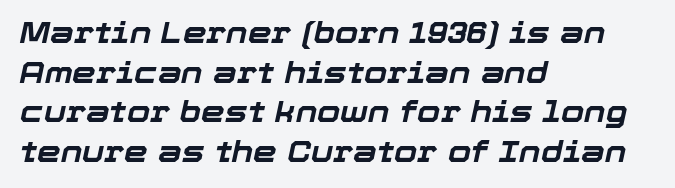
Q: Is the text bold? A: Yes.
Q: Is the text italic (slanted)? A: Yes, it leans right by about 12 degrees.
Q: Is the text underlined? A: No.
Q: How is the paragraph aligned? A: Left-aligned.
Q: Is the spacing between letters normal or unusually wide? A: Normal.
Q: Is the spacing between lines tight, normal or loose? A: Normal.
Q: Width (condensed, normal, or wide)? A: Normal.
Q: Stroke contrast? A: Low.
Q: x-height? A: Medium.
Q: Monospaced? A: No.
